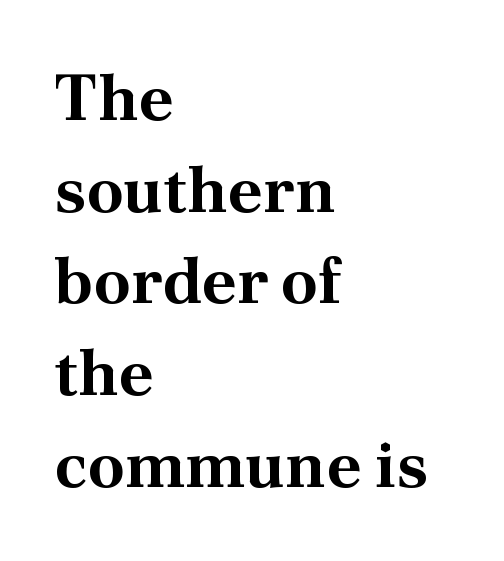
The image shows 66 px bold serif type, upright; set left-aligned, normal line spacing (1.39x), normal letter spacing, not underlined; medium stroke contrast and a small x-height.
